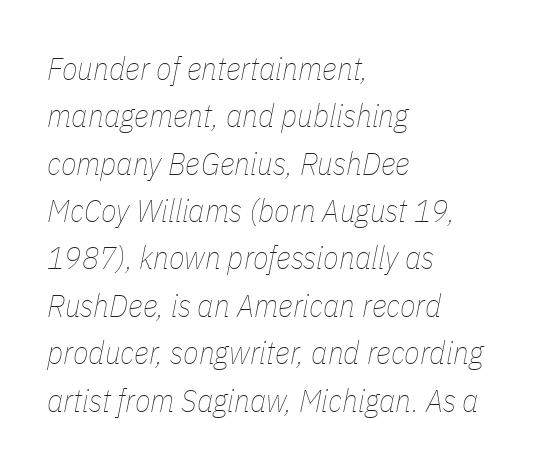
{"italic": "yes", "lean": "right", "slant_degrees": 11, "bold": "no", "weight": "thin", "width": "condensed", "stroke_contrast": "low", "x_height": "medium", "monospaced": "no", "underline": "no", "align": "left", "line_spacing": "normal", "line_spacing_ratio": 1.48, "letter_spacing": "normal", "letter_spacing_em": 0.0, "glyph_px": 32}
